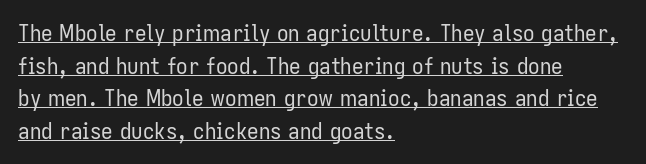
The image shows 23 px text type, upright; set left-aligned, normal line spacing (1.42x), normal letter spacing, underlined.
